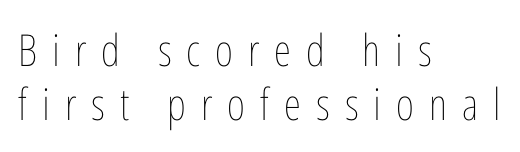
Q: Is the text bold? A: No.
Q: Is the text italic (slanted)? A: No, it is upright.
Q: Is the text underlined? A: No.
Q: How is the paragraph aligned? A: Left-aligned.
Q: Is the spacing between letters normal or unusually wide? A: Unusually wide.
Q: Width (condensed, normal, or wide)? A: Condensed.
Q: Stroke contrast? A: Low.
Q: x-height? A: Medium.
Q: Monospaced? A: No.
